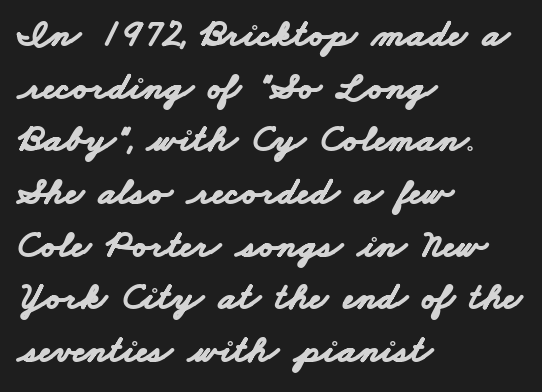
Q: Is the text bold? A: Yes.
Q: Is the typeface a serif or a sans-serif typeface? A: Sans-serif.
Q: Is the text underlined? A: No.
Q: How is the paragraph aligned? A: Left-aligned.
Q: Is the spacing between letters normal or unusually wide? A: Normal.
Q: Is the spacing between lines tight, normal or loose? A: Normal.
Q: Width (condensed, normal, or wide)? A: Wide.
Q: Stroke contrast? A: Low.
Q: x-height? A: Small.
Q: Monospaced? A: No.
